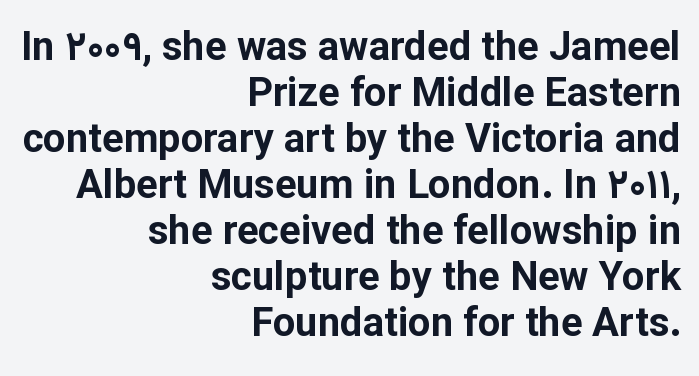
{"serif": "no", "italic": "no", "bold": "yes", "weight": "bold", "width": "normal", "stroke_contrast": "low", "x_height": "medium", "monospaced": "no", "underline": "no", "align": "right", "line_spacing": "tight", "line_spacing_ratio": 1.15, "letter_spacing": "normal", "letter_spacing_em": 0.0, "glyph_px": 40}
